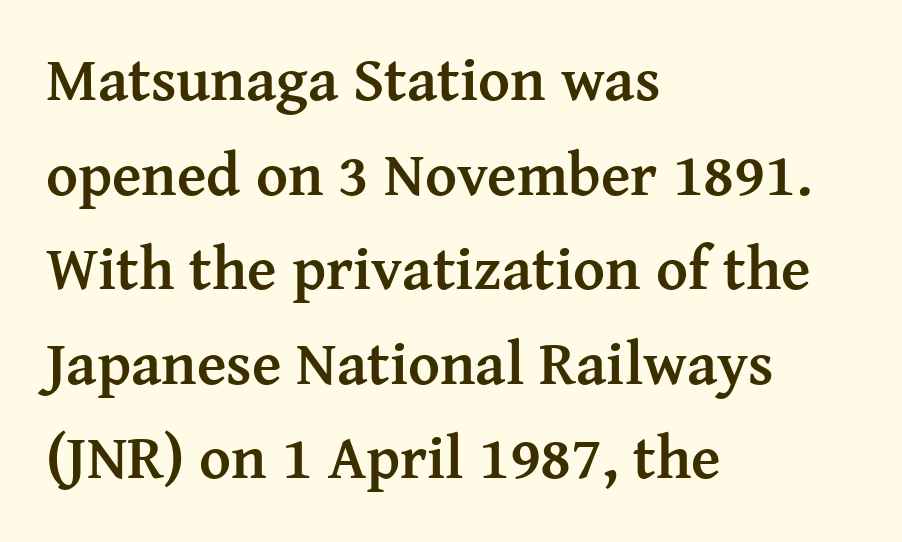
The image shows 61 px semibold serif type, upright; set left-aligned, normal line spacing (1.55x), normal letter spacing, not underlined; medium stroke contrast and a medium x-height.
